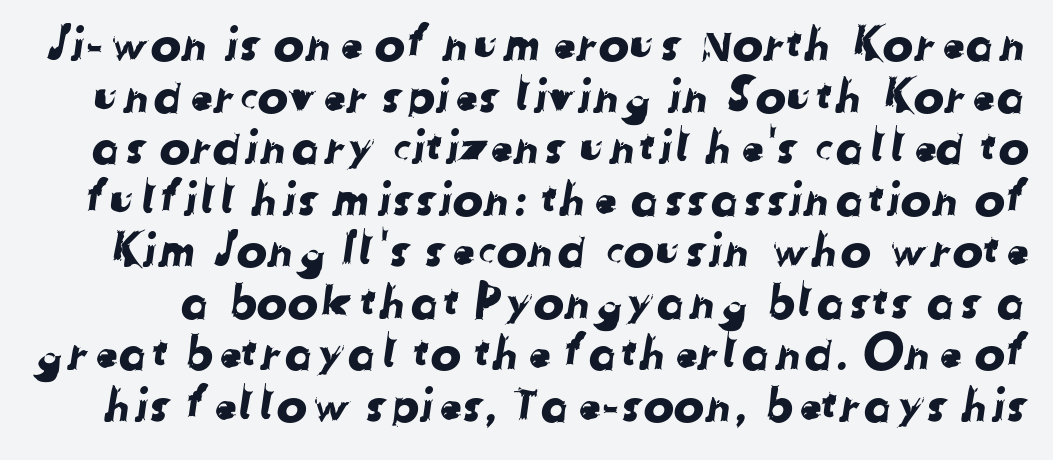
{"serif": "no", "width": "normal", "stroke_contrast": "low", "x_height": "medium", "monospaced": "no", "underline": "no", "line_spacing": "tight", "line_spacing_ratio": 1.12, "letter_spacing": "normal", "letter_spacing_em": 0.0, "glyph_px": 46}
